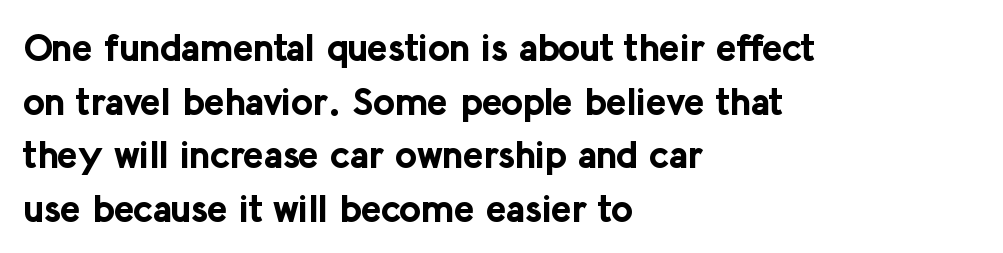
The image shows 38 px bold sans-serif type, upright; set left-aligned, normal line spacing (1.41x), normal letter spacing, not underlined; low stroke contrast and a medium x-height.
